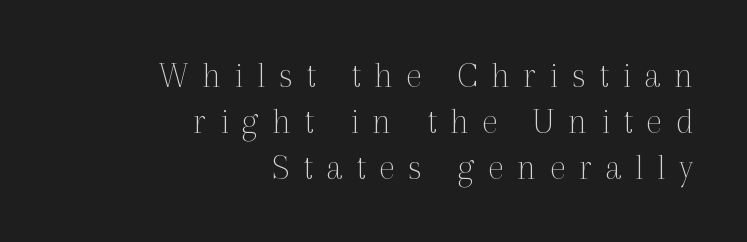
{"serif": "yes", "italic": "no", "bold": "no", "weight": "thin", "width": "normal", "x_height": "medium", "monospaced": "no", "underline": "no", "align": "right", "line_spacing_ratio": 1.24, "letter_spacing": "wide", "letter_spacing_em": 0.37, "glyph_px": 37}
